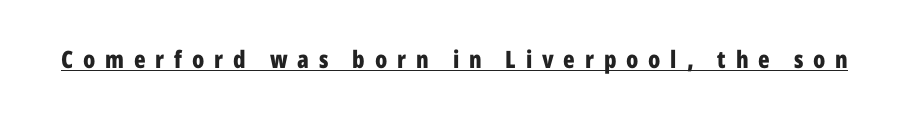
What decoration does the sample have? An underline. Characters remain perfectly vertical along every line. Heavy, bold letterforms. Compared with typical body copy, the letter spacing here is much looser.
